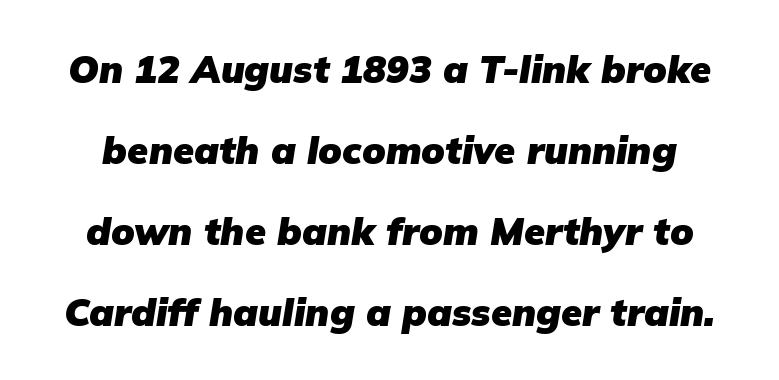
{"italic": "yes", "lean": "right", "slant_degrees": 9, "bold": "yes", "weight": "heavy", "width": "normal", "stroke_contrast": "low", "x_height": "medium", "monospaced": "no", "underline": "no", "line_spacing": "loose", "line_spacing_ratio": 2.13, "letter_spacing": "normal", "letter_spacing_em": 0.0, "glyph_px": 38}
